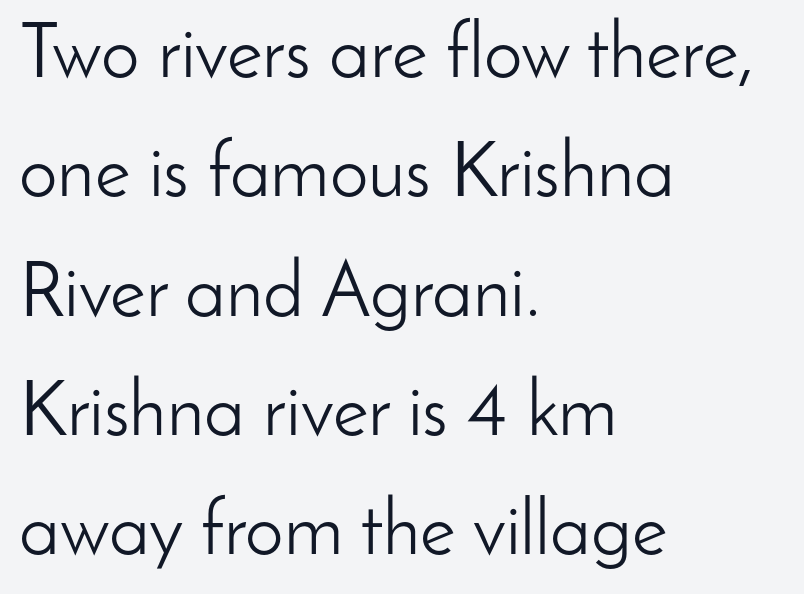
{"serif": "no", "italic": "no", "bold": "no", "weight": "light", "width": "normal", "stroke_contrast": "low", "x_height": "small", "monospaced": "no", "underline": "no", "align": "left", "line_spacing": "normal", "line_spacing_ratio": 1.55, "letter_spacing": "normal", "letter_spacing_em": 0.0, "glyph_px": 77}
